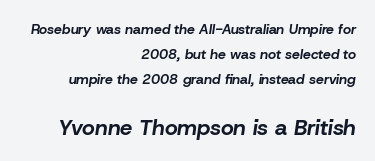
{"italic": "yes", "lean": "right", "slant_degrees": 8, "bold": "yes", "underline": "no", "align": "right", "line_spacing_ratio": 1.79, "letter_spacing": "normal", "letter_spacing_em": 0.0, "larger_block": "second", "size_ratio": 1.57, "glyph_px": 22}
